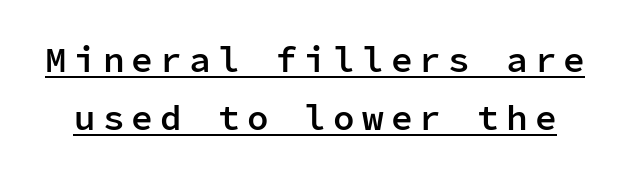
This sample has the even, mechanical cadence of fixed-width lettering. Looks like someone drew a line under every word here. The type sits square on the baseline with zero lean. Someone cranked the tracking dial way up on this one. The typeface chosen for these lines omits serifs. Regarding leading, the lines here are spaced in the standard way.
